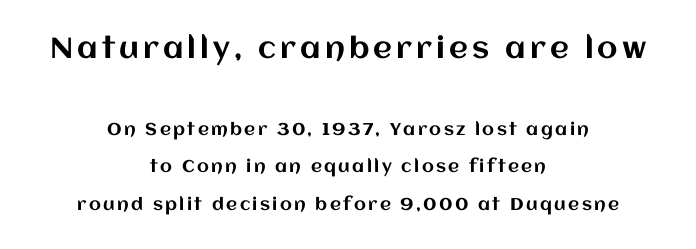
Q: Is the text italic (slanted)? A: No, it is upright.
Q: Is the text underlined? A: No.
Q: How is the paragraph aligned? A: Centered.
Q: Is the spacing between lines tight, normal or loose? A: Loose.
Q: Which block of text is set in a larger size, the first (top) or the second (bottom)? A: The first (top) one.
Q: Width (condensed, normal, or wide)? A: Normal.
Q: Stroke contrast? A: Medium.
Q: x-height? A: Large.
Q: Monospaced? A: No.
